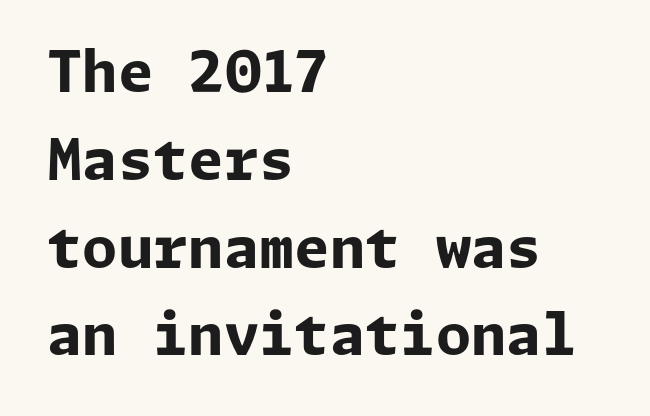
The image shows 57 px bold sans-serif type, upright; set left-aligned, normal line spacing (1.54x), normal letter spacing, not underlined; low stroke contrast and a medium x-height.
